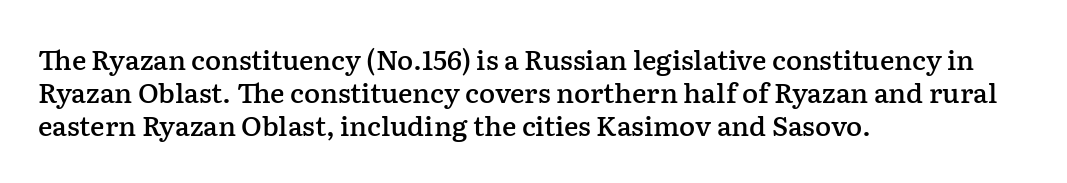
{"italic": "no", "bold": "semi", "underline": "no", "align": "left", "line_spacing_ratio": 1.22, "letter_spacing": "normal", "letter_spacing_em": 0.0, "glyph_px": 27}
